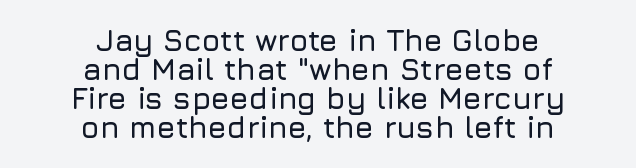
Both edges are ragged and mirror each other, which tells us the setting is centered. Observe the absence of serifs on each vertical stroke in this sample. Do the letters lean? They stand straight. This sample uses plain, unmodified letter spacing. Just letters on the line, the space beneath them empty. Is there much room between lines? No — they nearly touch.
